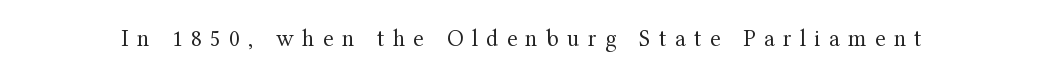
The image shows 24 px text type, upright; set unusually wide letter spacing (+0.35 em), not underlined.
